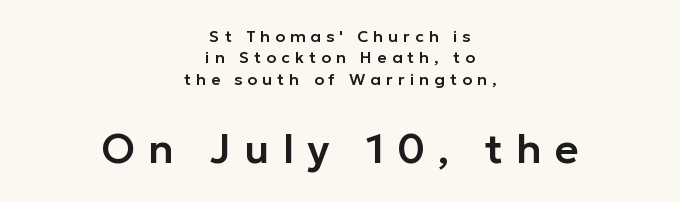
Q: Is the text italic (slanted)? A: No, it is upright.
Q: Is the typeface a serif or a sans-serif typeface? A: Sans-serif.
Q: Is the text underlined? A: No.
Q: How is the paragraph aligned? A: Centered.
Q: Is the spacing between letters normal or unusually wide? A: Unusually wide.
Q: Is the spacing between lines tight, normal or loose? A: Normal.
Q: Which block of text is set in a larger size, the first (top) or the second (bottom)? A: The second (bottom) one.
Q: Width (condensed, normal, or wide)? A: Normal.
Q: Stroke contrast? A: Low.
Q: x-height? A: Medium.
Q: Monospaced? A: No.
